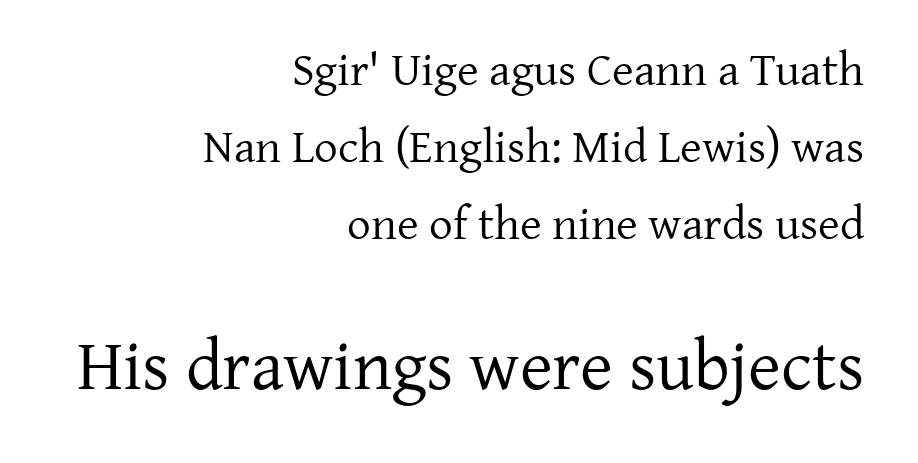
Teacher's note: observe the even right margin — that is flush-right alignment. Anything drawn beneath the words? Only blank space. Between these two stacked blocks, the lower one wins on size. The glyphs in this specimen are seriffed.
